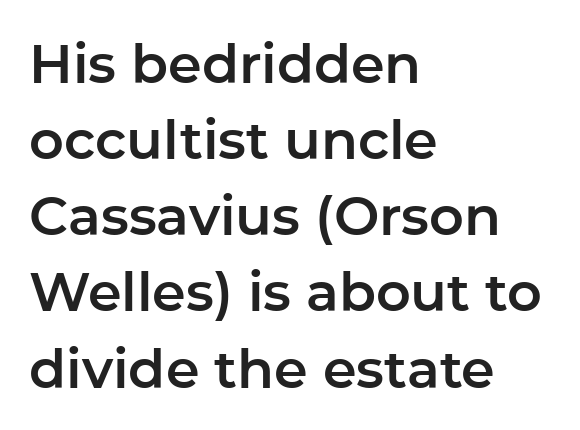
The image shows 54 px sans-serif type, upright; set left-aligned, normal line spacing (1.41x), normal letter spacing, not underlined; low stroke contrast and a medium x-height.
